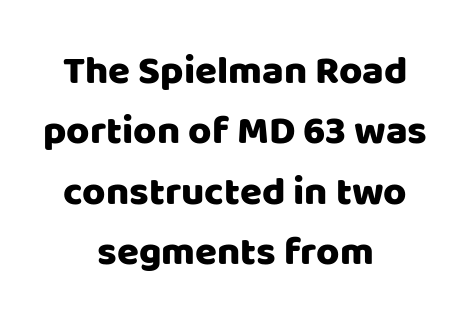
Q: Is the text italic (slanted)? A: No, it is upright.
Q: Is the typeface a serif or a sans-serif typeface? A: Sans-serif.
Q: Is the text underlined? A: No.
Q: How is the paragraph aligned? A: Centered.
Q: Is the spacing between letters normal or unusually wide? A: Normal.
Q: Is the spacing between lines tight, normal or loose? A: Normal.
Q: Width (condensed, normal, or wide)? A: Normal.
Q: Stroke contrast? A: Low.
Q: x-height? A: Large.
Q: Monospaced? A: No.
